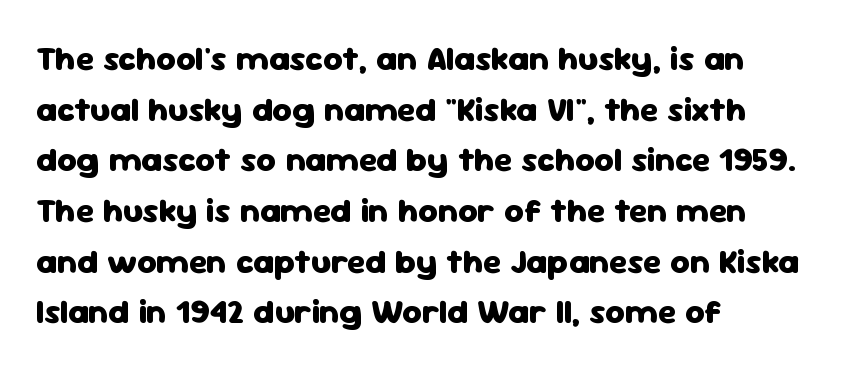
Here the designer chose a conventional face with non-uniform glyph widths. The type is set solid horizontally, with unmodified tracking. The area under the type is left untouched. Every row of glyphs begins at an identical x-position on the left. Students, observe: this is what conventionally led text looks like. Set as a true bold cut, around the 700 mark.
